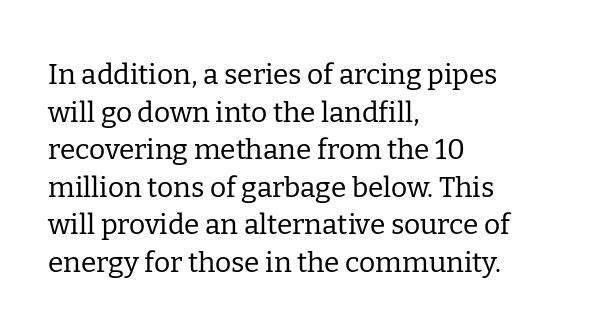
The image shows 28 px regular-weight serif type, upright; set left-aligned, normal line spacing (1.34x), normal letter spacing, not underlined; low stroke contrast and a medium x-height.
